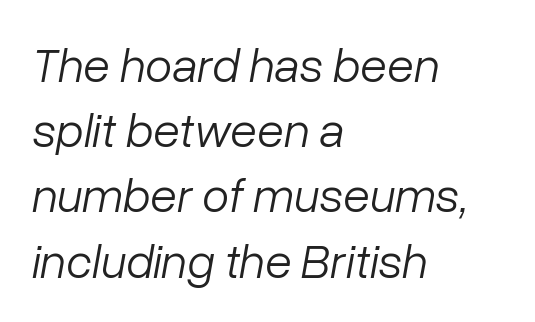
Q: Is the text bold? A: No.
Q: Is the text italic (slanted)? A: Yes, it leans right by about 10 degrees.
Q: Is the text underlined? A: No.
Q: How is the paragraph aligned? A: Left-aligned.
Q: Is the spacing between letters normal or unusually wide? A: Normal.
Q: Is the spacing between lines tight, normal or loose? A: Normal.
Q: Width (condensed, normal, or wide)? A: Normal.
Q: Stroke contrast? A: Low.
Q: x-height? A: Medium.
Q: Monospaced? A: No.
